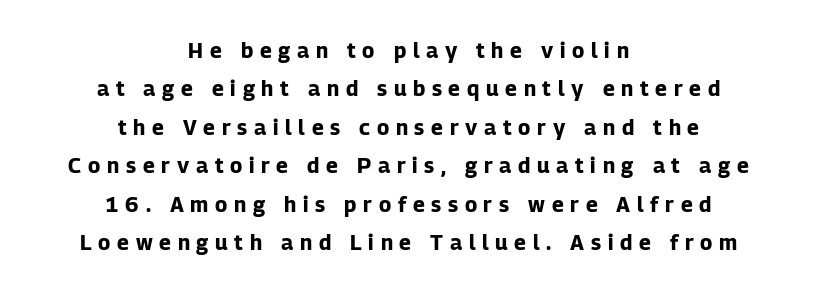
{"italic": "no", "bold": "yes", "underline": "no", "align": "center", "line_spacing_ratio": 1.83, "letter_spacing": "wide", "letter_spacing_em": 0.32, "glyph_px": 21}
